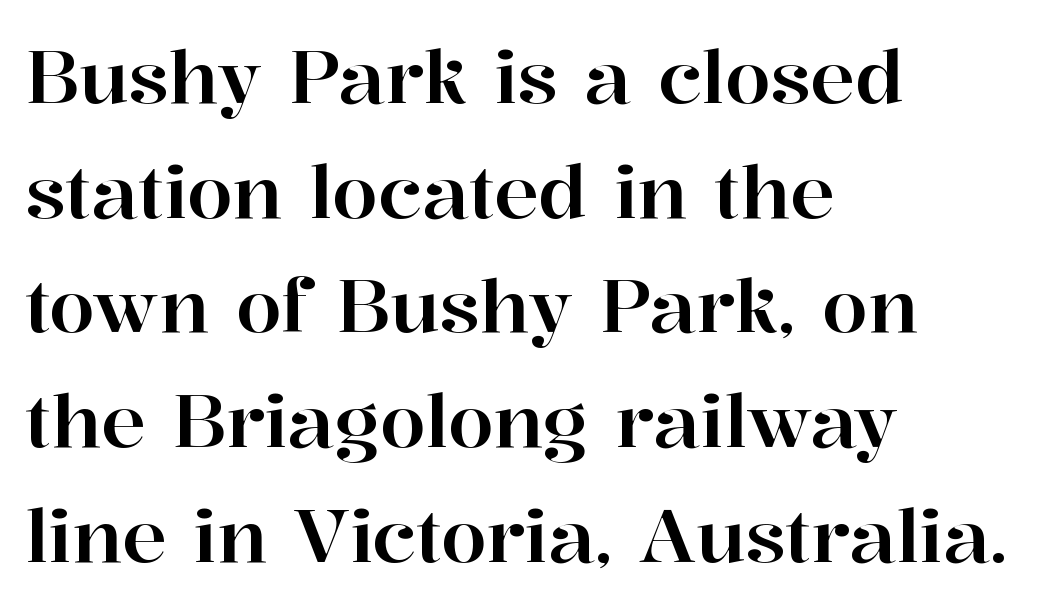
{"serif": "yes", "italic": "no", "width": "normal", "stroke_contrast": "high", "x_height": "medium", "monospaced": "no", "underline": "no", "align": "left", "line_spacing": "normal", "line_spacing_ratio": 1.55, "letter_spacing": "normal", "letter_spacing_em": 0.0, "glyph_px": 74}
